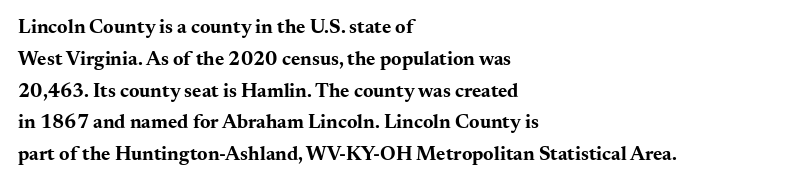
Q: Is the text bold? A: Yes.
Q: Is the text italic (slanted)? A: No, it is upright.
Q: Is the text underlined? A: No.
Q: How is the paragraph aligned? A: Left-aligned.
Q: Is the spacing between letters normal or unusually wide? A: Normal.
Q: Is the spacing between lines tight, normal or loose? A: Normal.
